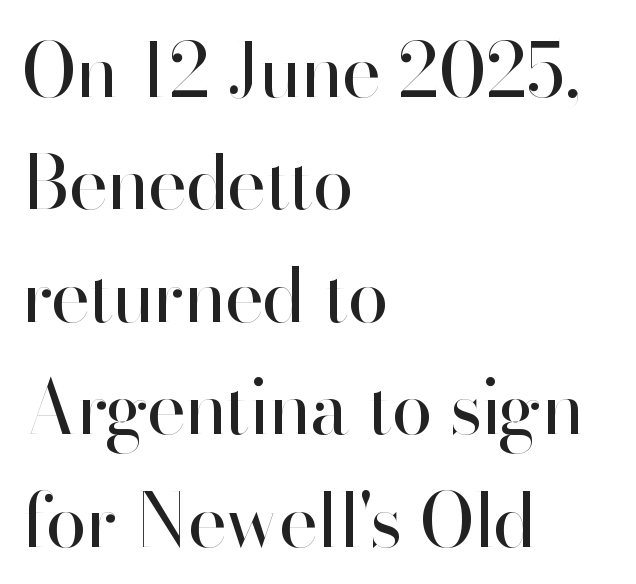
Does extra space separate the letters? No, they use regular spacing. Character widths vary here, with narrow letters taking less room than wide ones. Regular leading. Ink coverage per letter is moderate at most. This is sans-serif lettering, the kind often seen on screens and signage. The paragraph has a hard left edge and a soft right edge.
